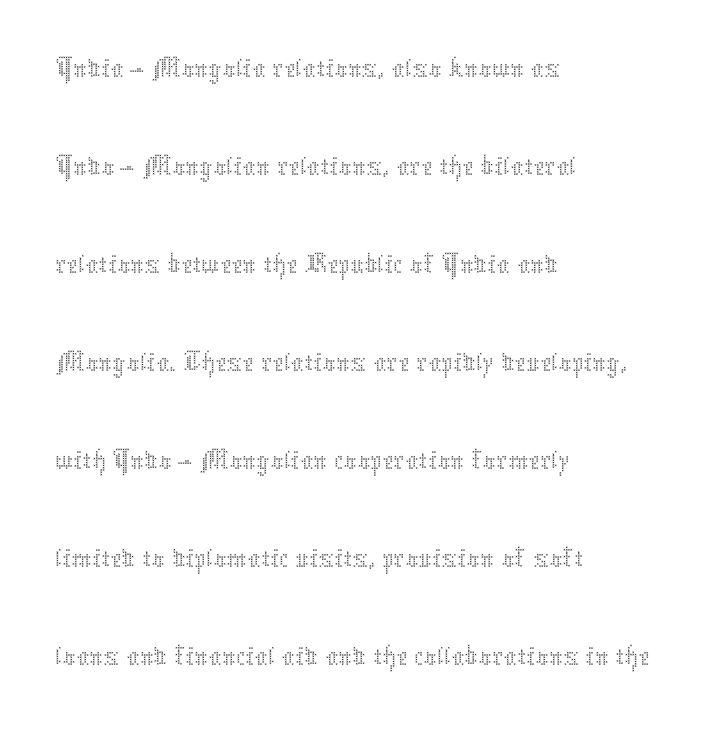
No italicization has been applied; the sample stays upright. The passage shown is not bold in any degree. The gap between lines stays unmarked. The letterforms sit shoulder to shoulder at normal distance. Spacing verdict: proportional, widths tailored to each character.
